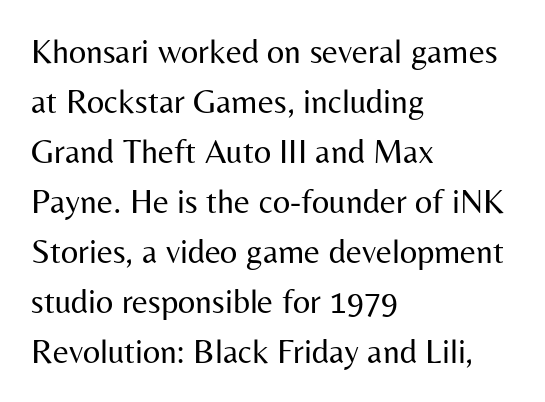
Q: Is the text bold? A: No.
Q: Is the text italic (slanted)? A: No, it is upright.
Q: Is the typeface a serif or a sans-serif typeface? A: Sans-serif.
Q: Is the text underlined? A: No.
Q: How is the paragraph aligned? A: Left-aligned.
Q: Is the spacing between letters normal or unusually wide? A: Normal.
Q: Is the spacing between lines tight, normal or loose? A: Normal.
Q: Width (condensed, normal, or wide)? A: Normal.
Q: Stroke contrast? A: Medium.
Q: x-height? A: Medium.
Q: Monospaced? A: No.
